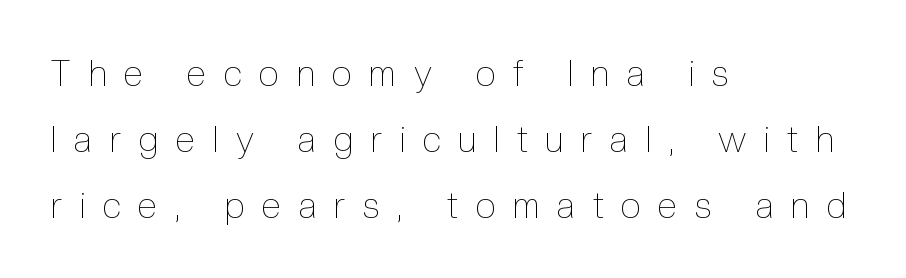
Each word looks stretched out because of the extra space between its letters. Layout note: lines flush left. Think of a printed novel: that variable character pitch is what you see here. The lettering holds an erect, upright posture throughout. Words float on clear page, feet unadorned.
